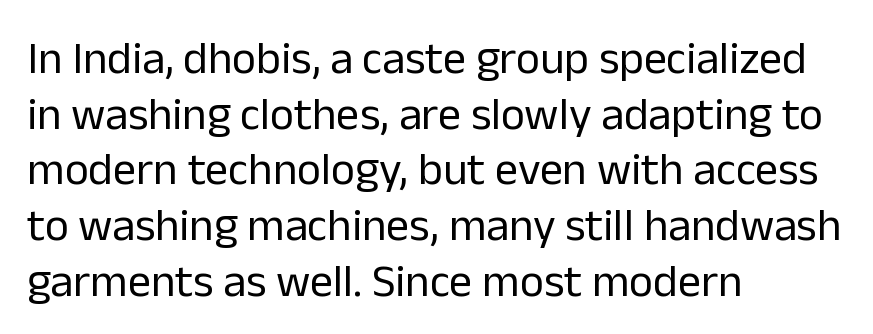
The compositor pushed each line to the left boundary. In terms of posture, this sample is upright. This rendering features lettering with no underline. Weight: not bold — regular or lighter. Caption: standard tracking, unaltered.
